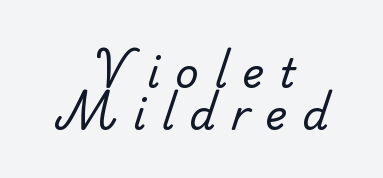
The gap between lines stays unmarked. The type is letterspaced generously, with wide tracking. Each stroke keeps to a modest, everyday thickness or less. Typographically, this falls in the serif category.
